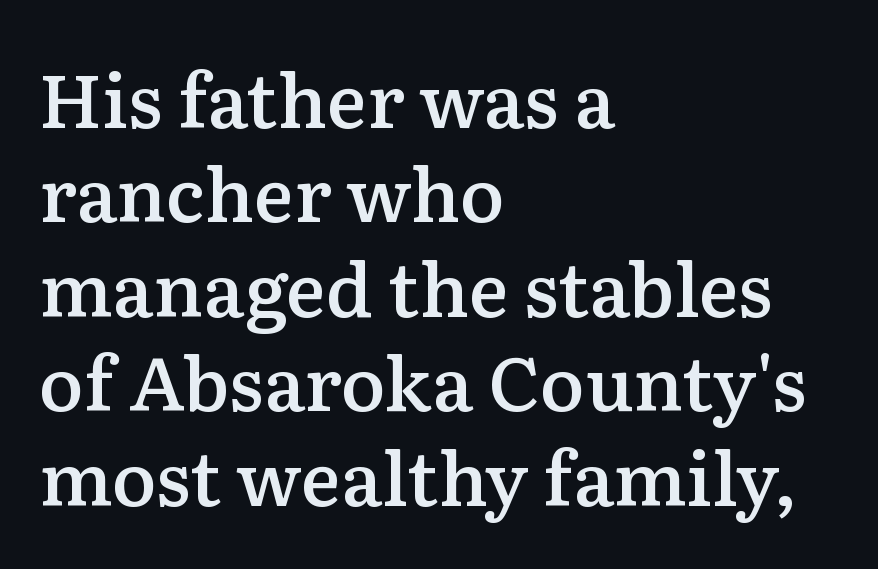
{"serif": "yes", "italic": "no", "bold": "semi", "weight": "semibold", "width": "normal", "stroke_contrast": "low", "x_height": "medium", "monospaced": "no", "underline": "no", "align": "left", "line_spacing": "normal", "line_spacing_ratio": 1.26, "letter_spacing": "normal", "letter_spacing_em": 0.0, "glyph_px": 75}
